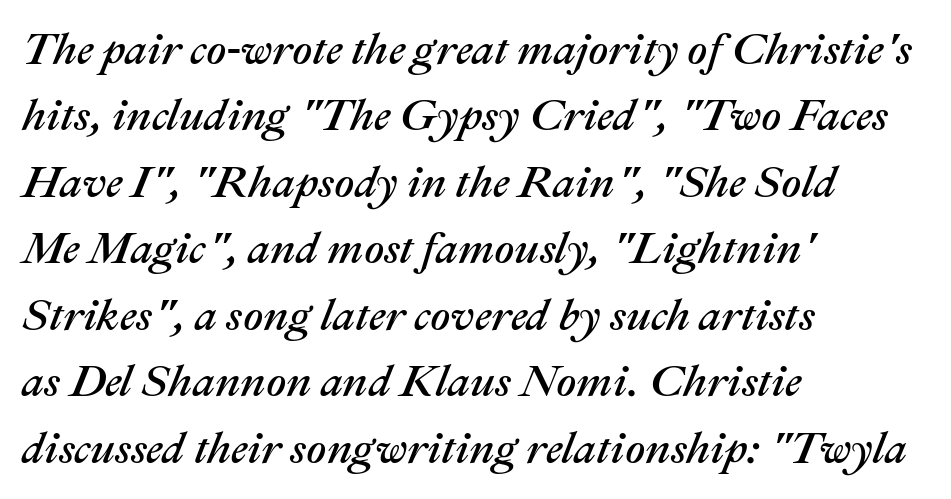
The specimen reads as italic at a glance. The lines in this sample share a left origin and differ only in where they stop. The passage shown has conventional tracking throughout. These lines are rendered in a variable-pitch font.
